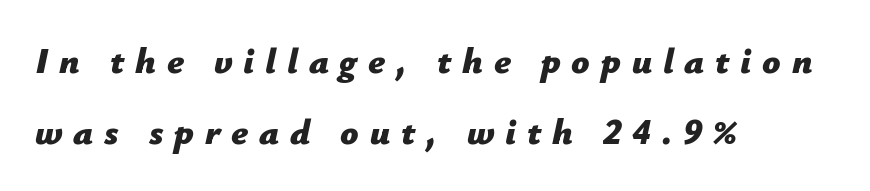
Q: Is the text bold? A: Yes.
Q: Is the text italic (slanted)? A: Yes, it leans right by about 12 degrees.
Q: Is the text underlined? A: No.
Q: How is the paragraph aligned? A: Left-aligned.
Q: Is the spacing between letters normal or unusually wide? A: Unusually wide.
Q: Is the spacing between lines tight, normal or loose? A: Loose.
Q: Width (condensed, normal, or wide)? A: Normal.
Q: Stroke contrast? A: Low.
Q: x-height? A: Medium.
Q: Monospaced? A: No.
